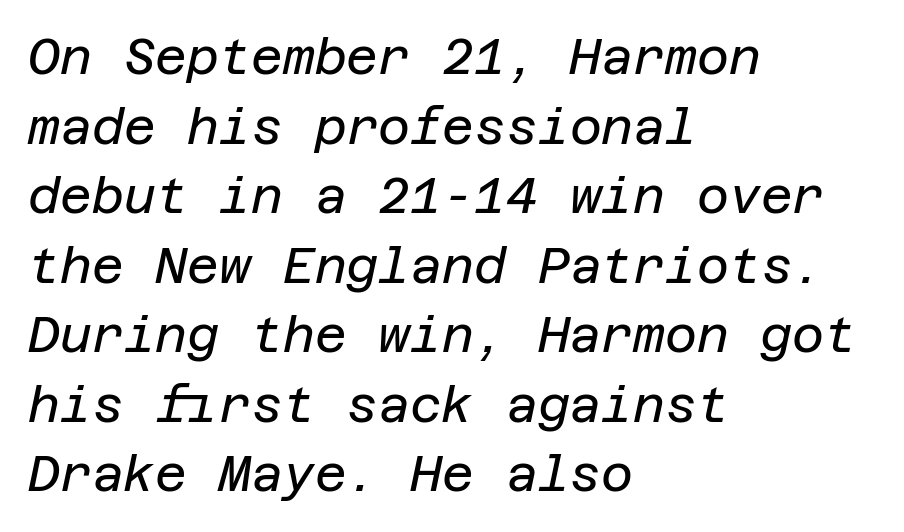
The image shows 49 px regular-weight type, italic (leaning right); set left-aligned, normal line spacing (1.42x), normal letter spacing, not underlined; low stroke contrast and a large x-height.
